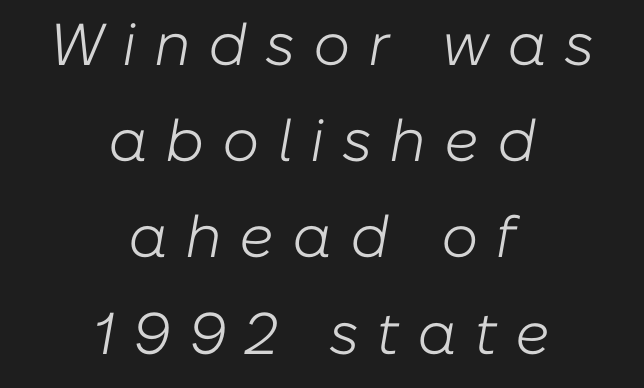
The image shows 59 px light type, italic (leaning right); set centered, normal line spacing (1.63x), unusually wide letter spacing (+0.3 em), not underlined; low stroke contrast and a medium x-height.
